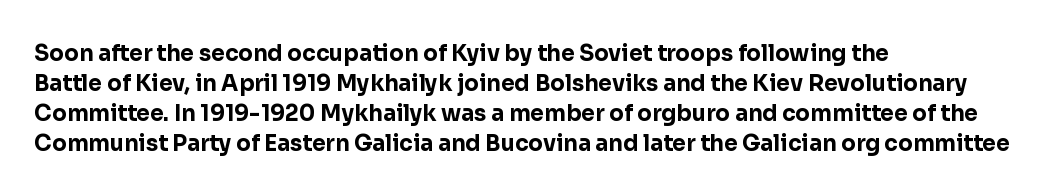
Q: Is the text bold? A: Yes.
Q: Is the text italic (slanted)? A: No, it is upright.
Q: Is the text underlined? A: No.
Q: How is the paragraph aligned? A: Left-aligned.
Q: Is the spacing between letters normal or unusually wide? A: Normal.
Q: Is the spacing between lines tight, normal or loose? A: Normal.
